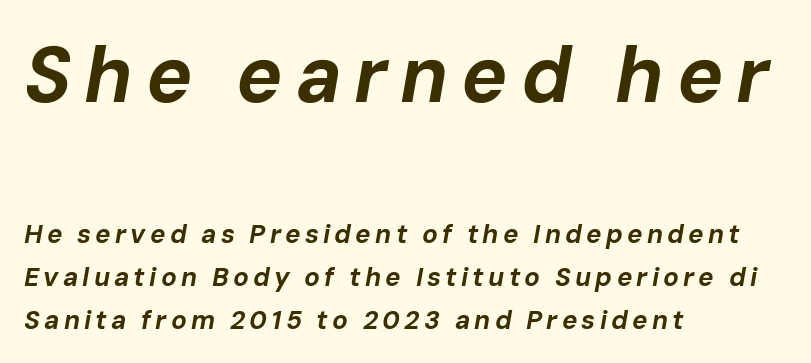
Q: Is the text bold? A: Yes.
Q: Is the text italic (slanted)? A: Yes, it leans right by about 10 degrees.
Q: Is the text underlined? A: No.
Q: How is the paragraph aligned? A: Left-aligned.
Q: Is the spacing between lines tight, normal or loose? A: Normal.
Q: Which block of text is set in a larger size, the first (top) or the second (bottom)? A: The first (top) one.
Q: Width (condensed, normal, or wide)? A: Normal.
Q: Stroke contrast? A: Low.
Q: x-height? A: Medium.
Q: Monospaced? A: No.
